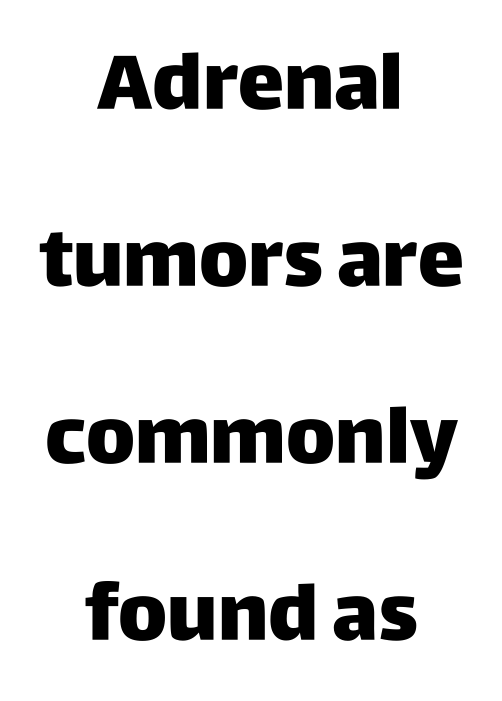
The image shows 78 px heavy sans-serif type, upright; set centered, loose line spacing (2.27x), normal letter spacing, not underlined; low stroke contrast and a large x-height.
